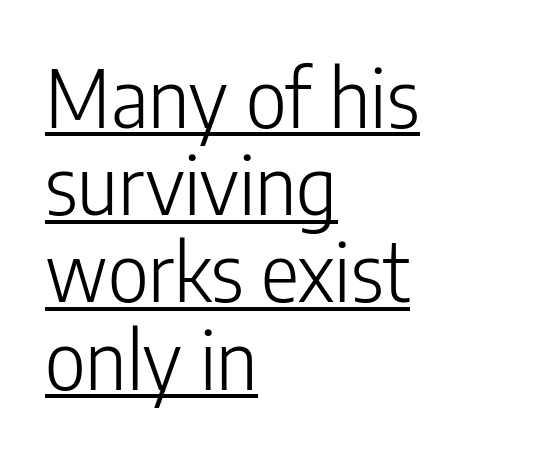
{"serif": "no", "italic": "no", "bold": "no", "weight": "light", "width": "condensed", "stroke_contrast": "low", "x_height": "medium", "monospaced": "no", "underline": "yes", "align": "left", "line_spacing": "tight", "line_spacing_ratio": 1.09, "letter_spacing": "normal", "letter_spacing_em": 0.0, "glyph_px": 80}
